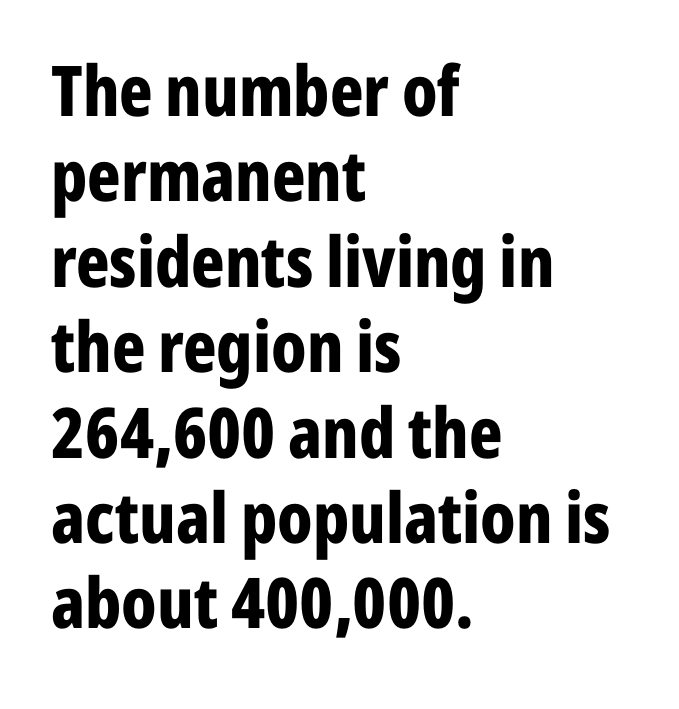
This rendering features lettering with no underline. The axis of the letterforms is exactly vertical. What stands out about the letter spacing? Nothing — it is the standard amount. Stroke thickness is high; the sample reads as a true bold. The passage shown is typed in a proportional face where columns would drift. The glyphs in this specimen are sans serif.
